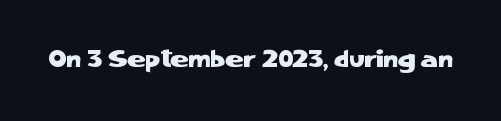
If you drew a line through each stem, it would be perfectly vertical. Characters follow at the spacing the type designer built in. The words here are not underlined.
